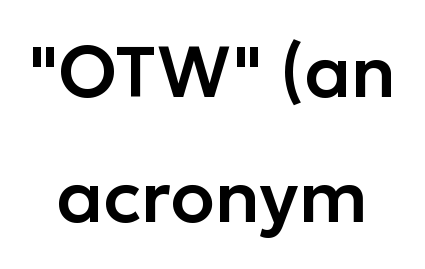
{"serif": "no", "italic": "no", "width": "normal", "stroke_contrast": "low", "x_height": "medium", "monospaced": "no", "underline": "no", "line_spacing_ratio": 1.74, "letter_spacing": "normal", "letter_spacing_em": 0.0, "glyph_px": 72}
